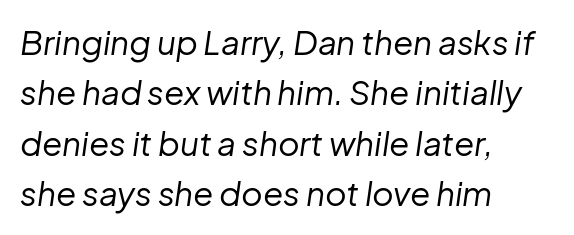
Caption: face not bold, strokes unweighted. Looking at the ascenders, they clearly lean. Nothing unusual about the tracking: characters are spaced as the font intends. Bare-footed words on every line. The passage shown is typed in a proportional face where columns would drift.
